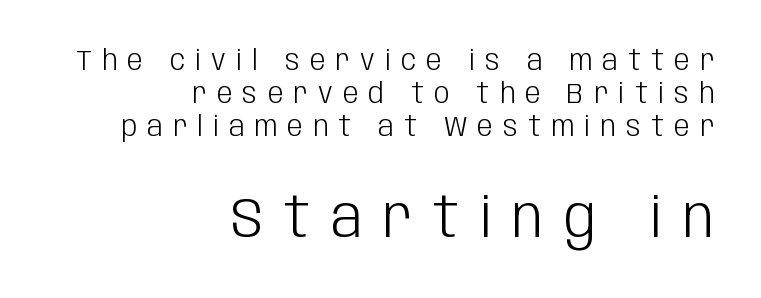
Q: Is the text bold? A: No.
Q: Is the text italic (slanted)? A: No, it is upright.
Q: Is the typeface a serif or a sans-serif typeface? A: Sans-serif.
Q: Is the text underlined? A: No.
Q: How is the paragraph aligned? A: Right-aligned.
Q: Is the spacing between letters normal or unusually wide? A: Unusually wide.
Q: Which block of text is set in a larger size, the first (top) or the second (bottom)? A: The second (bottom) one.
Q: Width (condensed, normal, or wide)? A: Condensed.
Q: Stroke contrast? A: Low.
Q: x-height? A: Large.
Q: Monospaced? A: No.
